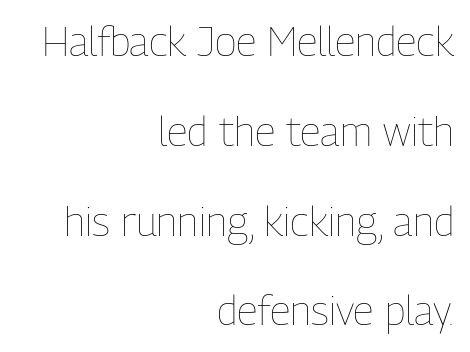
Proportional: the letters do not fall into vertical columns. Layout note: lines flush right. What stands out about the letter spacing? Nothing — it is the standard amount. Does the leading feel generous? Absolutely, it's lavish. Compared with a typical body face, this is equally light or lighter still.
